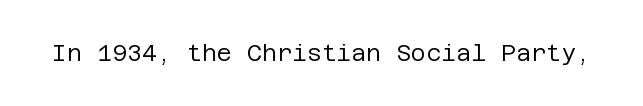
The type is set solid horizontally, with unmodified tracking. Words float on clear page, feet unadorned. A quiet, ordinary-to-light weight characterises the typeface. The type sits square on the baseline with zero lean.
